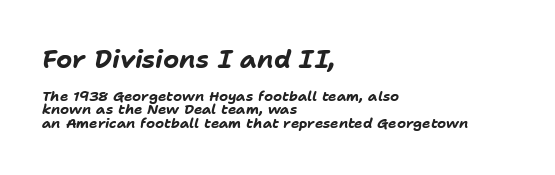
{"italic": "yes", "lean": "right", "slant_degrees": 11, "bold": "yes", "underline": "no", "align": "left", "line_spacing": "tight", "line_spacing_ratio": 0.96, "letter_spacing": "normal", "letter_spacing_em": 0.0, "larger_block": "first", "size_ratio": 1.79, "glyph_px": 25}
